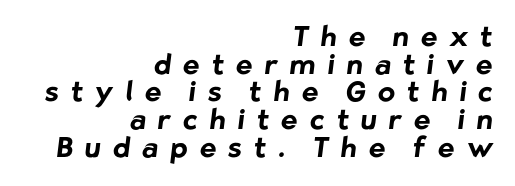
The area under the type is left untouched. The passage is arranged like a letterhead date or caption credit — flush right. Between one letter and the next there's a generous, obvious gap. Spacing verdict: proportional, widths tailored to each character. What kind of face is this? One without serifs — a sans.
